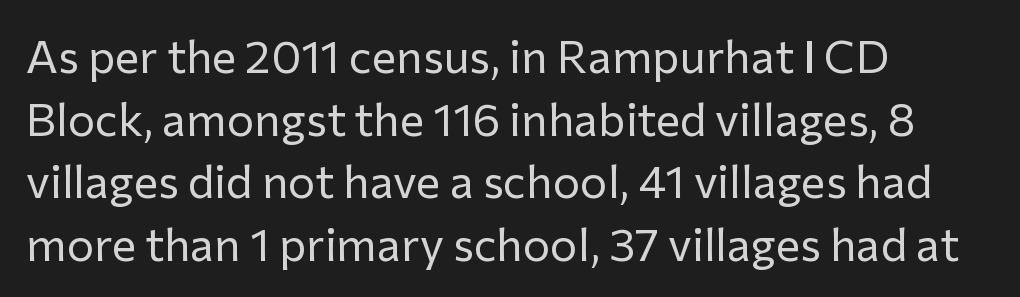
A bare baseline throughout the passage. The letters look calm and open, with moderate or lighter stems. Italic? Not at all — the glyphs are vertical. The passage shown stacks its lines at a standard gap. The rendering uses natural spacing where letterforms have individual widths. The rag falls on the right side of this text block.
